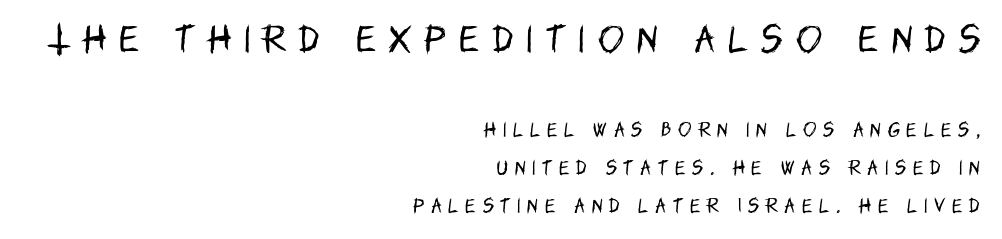
{"serif": "no", "italic": "no", "bold": "no", "weight": "regular", "width": "condensed", "stroke_contrast": "low", "x_height": "large", "monospaced": "no", "underline": "no", "align": "right", "line_spacing": "loose", "line_spacing_ratio": 2.39, "letter_spacing": "wide", "letter_spacing_em": 0.42, "larger_block": "first", "size_ratio": 1.94, "glyph_px": 31}
